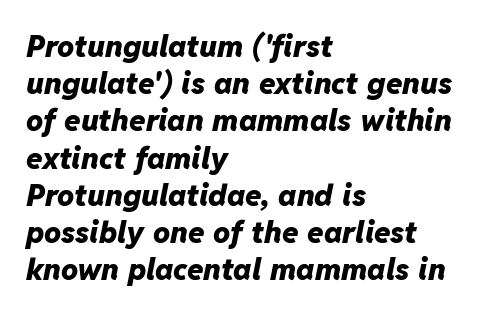
Q: Is the text bold? A: Yes.
Q: Is the text italic (slanted)? A: Yes, it leans right by about 11 degrees.
Q: Is the text underlined? A: No.
Q: How is the paragraph aligned? A: Left-aligned.
Q: Is the spacing between letters normal or unusually wide? A: Normal.
Q: Width (condensed, normal, or wide)? A: Normal.
Q: Stroke contrast? A: Low.
Q: x-height? A: Medium.
Q: Monospaced? A: No.
